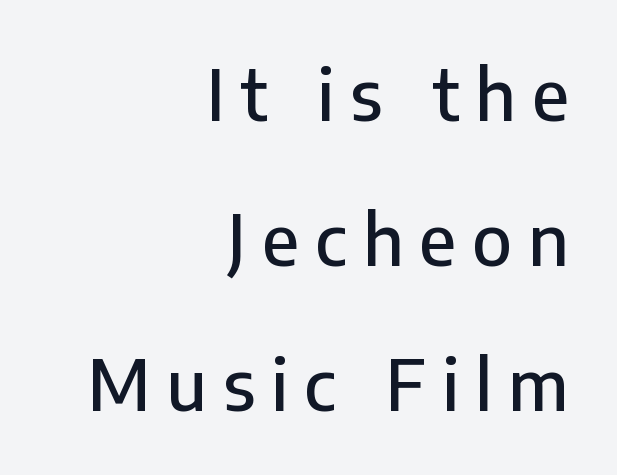
Q: Is the text italic (slanted)? A: No, it is upright.
Q: Is the typeface a serif or a sans-serif typeface? A: Sans-serif.
Q: Is the text underlined? A: No.
Q: How is the paragraph aligned? A: Right-aligned.
Q: Is the spacing between letters normal or unusually wide? A: Unusually wide.
Q: Is the spacing between lines tight, normal or loose? A: Loose.
Q: Width (condensed, normal, or wide)? A: Normal.
Q: Stroke contrast? A: Low.
Q: x-height? A: Medium.
Q: Monospaced? A: No.
